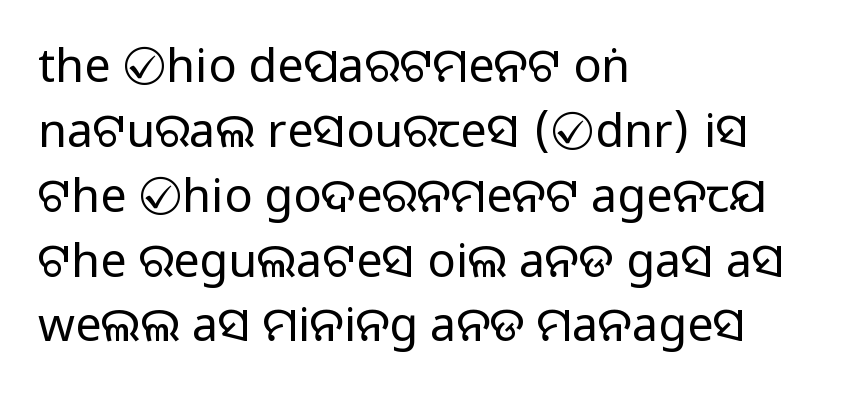
Rows of type keep a routine distance in the vertical direction. Short and long lines alike share a common starting point at left. A bare baseline throughout the passage. Each letter keeps its own natural width here, so spacing adapts to shape.
